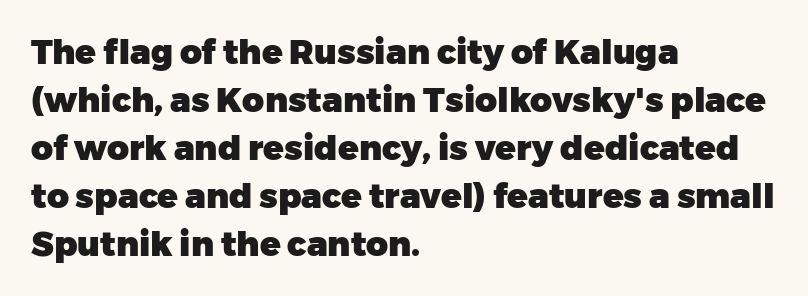
{"serif": "no", "italic": "no", "bold": "yes", "weight": "heavy", "width": "normal", "stroke_contrast": "low", "x_height": "medium", "monospaced": "no", "underline": "no", "align": "left", "line_spacing": "normal", "line_spacing_ratio": 1.41, "letter_spacing": "normal", "letter_spacing_em": 0.0, "glyph_px": 34}
